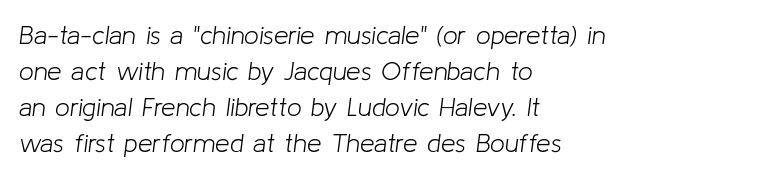
{"italic": "yes", "lean": "right", "slant_degrees": 8, "bold": "no", "underline": "no", "align": "left", "line_spacing": "normal", "line_spacing_ratio": 1.39, "letter_spacing": "normal", "letter_spacing_em": 0.0, "glyph_px": 26}
